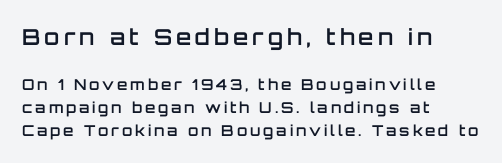
The image shows 22 px text type, upright; set left-aligned, normal line spacing (1.55x), not underlined; the first (top) block is 1.47x larger.
